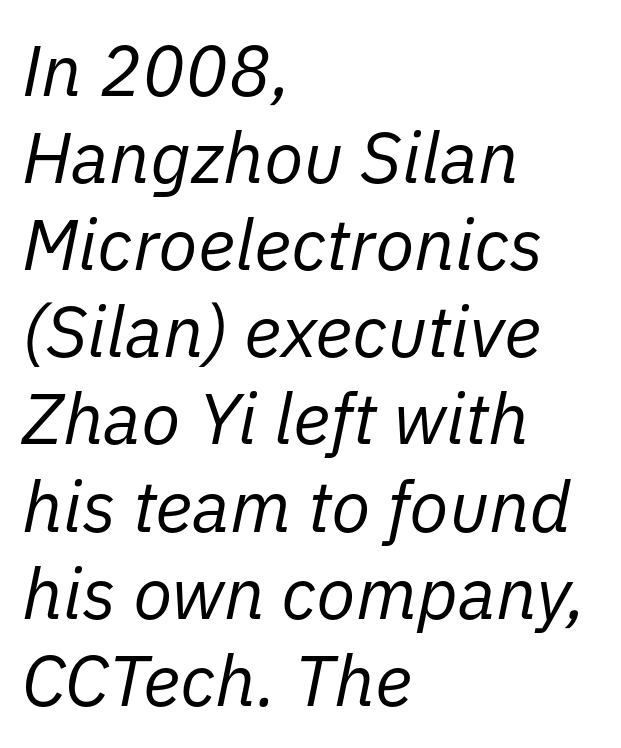
The passage shown is typed in a proportional face where columns would drift. The paragraph has a hard left edge and a soft right edge. The specimen reads as italic at a glance. Here the glyphs are tracked normally, forming tight word shapes. Letters rest on an invisible, unmarked baseline. The typeface has the unassuming heft of standard copy or less.
